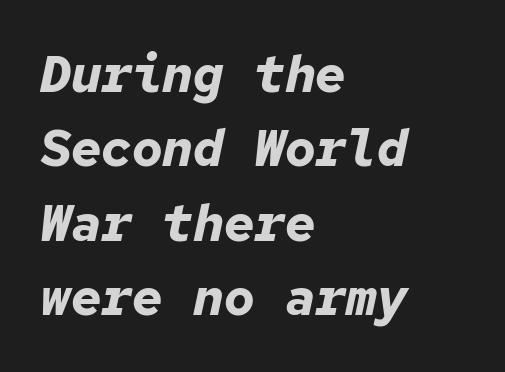
The image shows 51 px bold type, italic (leaning right), monospaced; set left-aligned, normal line spacing (1.46x), normal letter spacing, not underlined; low stroke contrast and a medium x-height.
